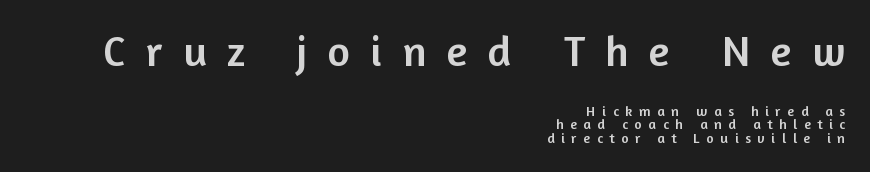
Q: Is the text italic (slanted)? A: No, it is upright.
Q: Is the typeface a serif or a sans-serif typeface? A: Sans-serif.
Q: Is the text underlined? A: No.
Q: How is the paragraph aligned? A: Right-aligned.
Q: Is the spacing between letters normal or unusually wide? A: Unusually wide.
Q: Is the spacing between lines tight, normal or loose? A: Tight.
Q: Which block of text is set in a larger size, the first (top) or the second (bottom)? A: The first (top) one.
Q: Width (condensed, normal, or wide)? A: Normal.
Q: Stroke contrast? A: Low.
Q: x-height? A: Medium.
Q: Monospaced? A: No.
